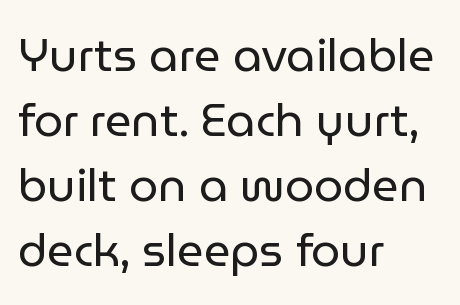
Q: Is the text bold? A: No.
Q: Is the text italic (slanted)? A: No, it is upright.
Q: Is the typeface a serif or a sans-serif typeface? A: Sans-serif.
Q: Is the text underlined? A: No.
Q: How is the paragraph aligned? A: Left-aligned.
Q: Is the spacing between letters normal or unusually wide? A: Normal.
Q: Is the spacing between lines tight, normal or loose? A: Normal.
Q: Width (condensed, normal, or wide)? A: Normal.
Q: Stroke contrast? A: Low.
Q: x-height? A: Medium.
Q: Monospaced? A: No.
